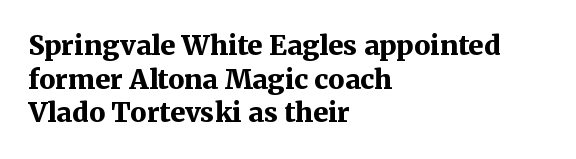
The image shows 27 px bold type, upright; set left-aligned, normal line spacing (1.25x), normal letter spacing, not underlined.
